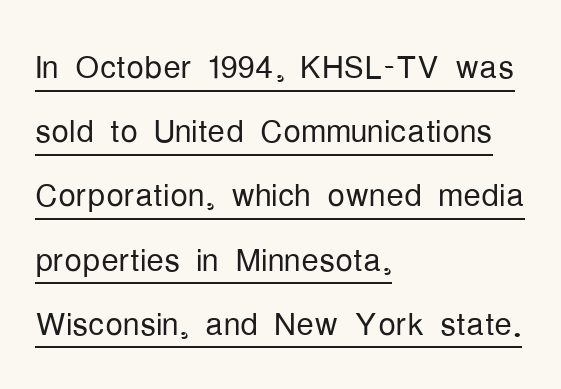
The image shows 44 px light, condensed sans-serif type, upright; set left-aligned, normal line spacing (1.46x), normal letter spacing, underlined; low stroke contrast and a medium x-height.
